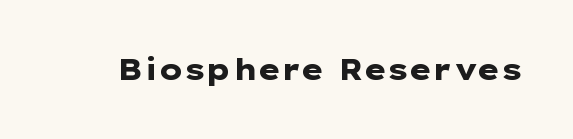
Q: Is the text bold? A: Yes.
Q: Is the text italic (slanted)? A: No, it is upright.
Q: Is the typeface a serif or a sans-serif typeface? A: Sans-serif.
Q: Is the text underlined? A: No.
Q: Is the spacing between letters normal or unusually wide? A: Normal.
Q: Width (condensed, normal, or wide)? A: Wide.
Q: Stroke contrast? A: Low.
Q: x-height? A: Medium.
Q: Monospaced? A: No.
